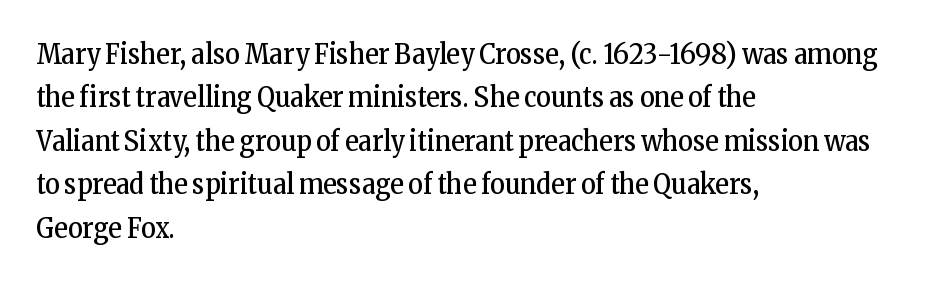
Q: Is the text bold? A: No.
Q: Is the text italic (slanted)? A: No, it is upright.
Q: Is the typeface a serif or a sans-serif typeface? A: Serif.
Q: Is the text underlined? A: No.
Q: How is the paragraph aligned? A: Left-aligned.
Q: Is the spacing between letters normal or unusually wide? A: Normal.
Q: Is the spacing between lines tight, normal or loose? A: Normal.
Q: Width (condensed, normal, or wide)? A: Condensed.
Q: Stroke contrast? A: Low.
Q: x-height? A: Medium.
Q: Monospaced? A: No.
